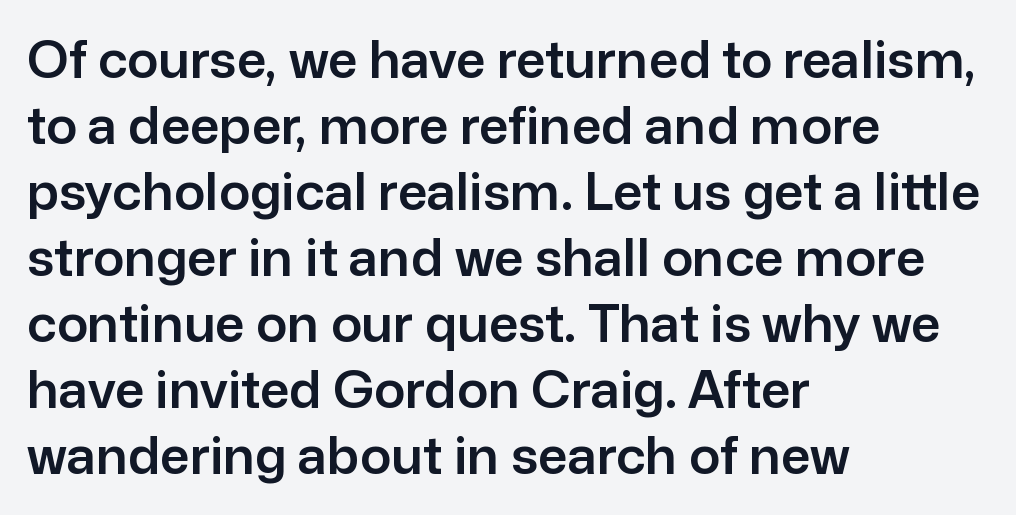
A typesetter would call this proportional, since set widths differ per character. Interline gaps are of average width in this sample. The characters display no serif detailing; their extremities are plain. The face used here is rendered with its standard letterfit.
